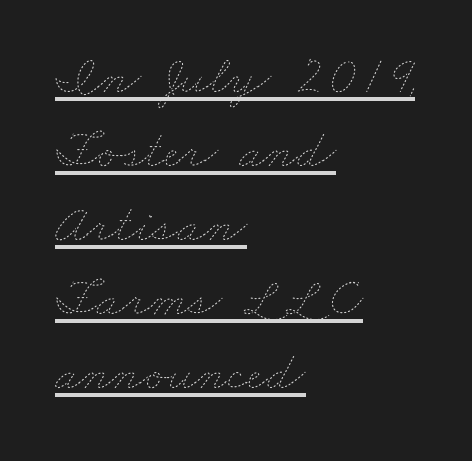
The image shows 54 px thin, wide type; set left-aligned, normal line spacing (1.37x), normal letter spacing, underlined; low stroke contrast and a small x-height.
